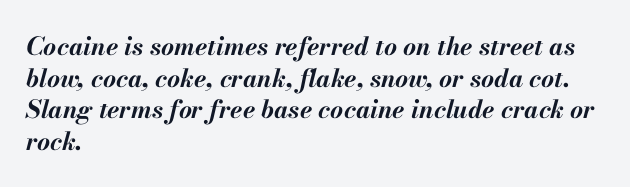
If you drew a ruler down the left edge, every line would touch it. Descender tails drop into unmarked territory. Is there much room between lines? A standard amount, neither cramped nor airy. The line texture is even and compact thanks to regular tracking. It's the slanting kind of type.
